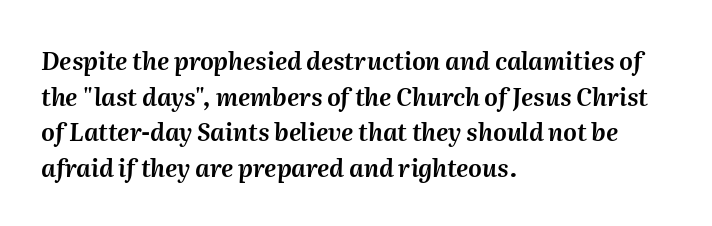
{"italic": "yes", "lean": "right", "slant_degrees": 2, "underline": "no", "align": "left", "line_spacing": "normal", "line_spacing_ratio": 1.48, "letter_spacing": "normal", "letter_spacing_em": 0.0, "glyph_px": 24}
